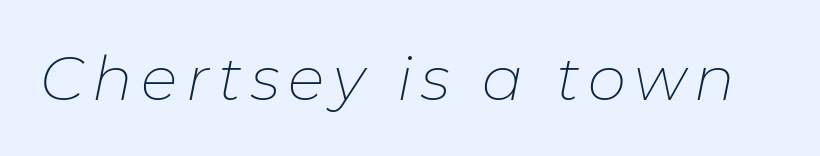
When letters slant like this, we call the style italic. A bare baseline throughout the passage. Note the varied advance widths — an 'i' is clearly narrower than an 'm'. This is not heavy type; no bold has been used.
